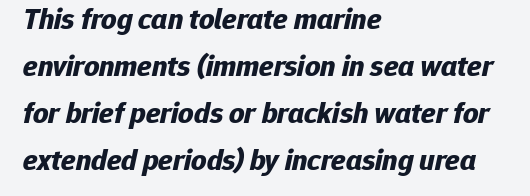
Q: Is the text bold? A: Yes.
Q: Is the text italic (slanted)? A: Yes, it leans right by about 12 degrees.
Q: Is the text underlined? A: No.
Q: How is the paragraph aligned? A: Left-aligned.
Q: Is the spacing between letters normal or unusually wide? A: Normal.
Q: Is the spacing between lines tight, normal or loose? A: Normal.
Q: Width (condensed, normal, or wide)? A: Normal.
Q: Stroke contrast? A: Low.
Q: x-height? A: Medium.
Q: Monospaced? A: No.
